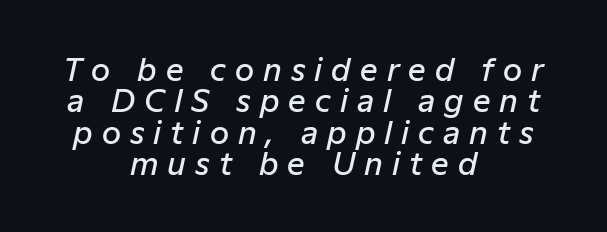
Q: Is the text bold? A: Semi-bold.
Q: Is the text italic (slanted)? A: Yes, it leans right by about 12 degrees.
Q: Is the text underlined? A: No.
Q: How is the paragraph aligned? A: Centered.
Q: Is the spacing between letters normal or unusually wide? A: Unusually wide.
Q: Is the spacing between lines tight, normal or loose? A: Tight.
Q: Width (condensed, normal, or wide)? A: Normal.
Q: Stroke contrast? A: Low.
Q: x-height? A: Medium.
Q: Monospaced? A: No.
